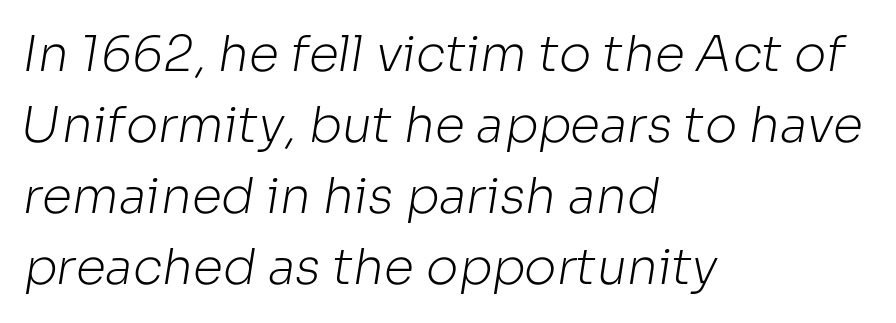
Q: Is the text bold? A: No.
Q: Is the typeface a serif or a sans-serif typeface? A: Sans-serif.
Q: Is the text underlined? A: No.
Q: How is the paragraph aligned? A: Left-aligned.
Q: Is the spacing between letters normal or unusually wide? A: Normal.
Q: Is the spacing between lines tight, normal or loose? A: Normal.
Q: Width (condensed, normal, or wide)? A: Normal.
Q: Stroke contrast? A: Low.
Q: x-height? A: Medium.
Q: Monospaced? A: No.
